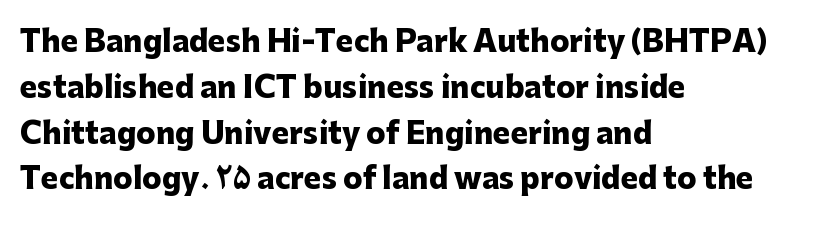
Q: Is the text bold? A: Yes.
Q: Is the text italic (slanted)? A: No, it is upright.
Q: Is the typeface a serif or a sans-serif typeface? A: Sans-serif.
Q: Is the text underlined? A: No.
Q: How is the paragraph aligned? A: Left-aligned.
Q: Is the spacing between letters normal or unusually wide? A: Normal.
Q: Is the spacing between lines tight, normal or loose? A: Normal.
Q: Width (condensed, normal, or wide)? A: Normal.
Q: Stroke contrast? A: Low.
Q: x-height? A: Medium.
Q: Monospaced? A: No.
